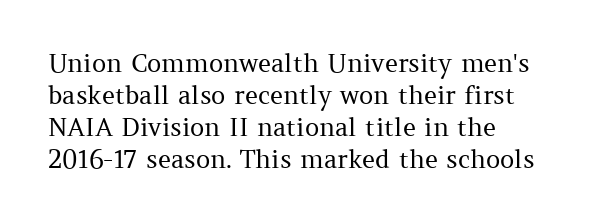
Glance below the letters and you will spot only blank space. The weight tops out at a normal text grade. Teacher's note: observe the even left margin — that is flush-left alignment. Interline gaps are of average width in this sample. In terms of posture, this sample is upright.
